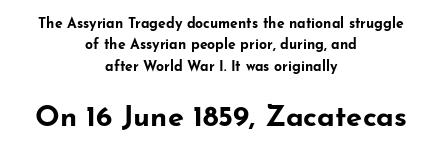
{"serif": "no", "italic": "no", "bold": "yes", "weight": "bold", "width": "wide", "stroke_contrast": "low", "x_height": "small", "monospaced": "no", "underline": "no", "align": "center", "line_spacing": "normal", "line_spacing_ratio": 1.52, "letter_spacing": "normal", "letter_spacing_em": 0.0, "larger_block": "second", "size_ratio": 2.07, "glyph_px": 29}
